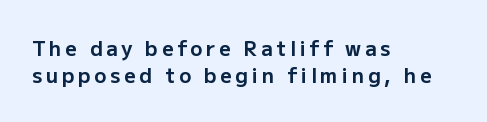
The image shows 20 px bold type, upright; set left-aligned, normal line spacing (1.36x), not underlined.
